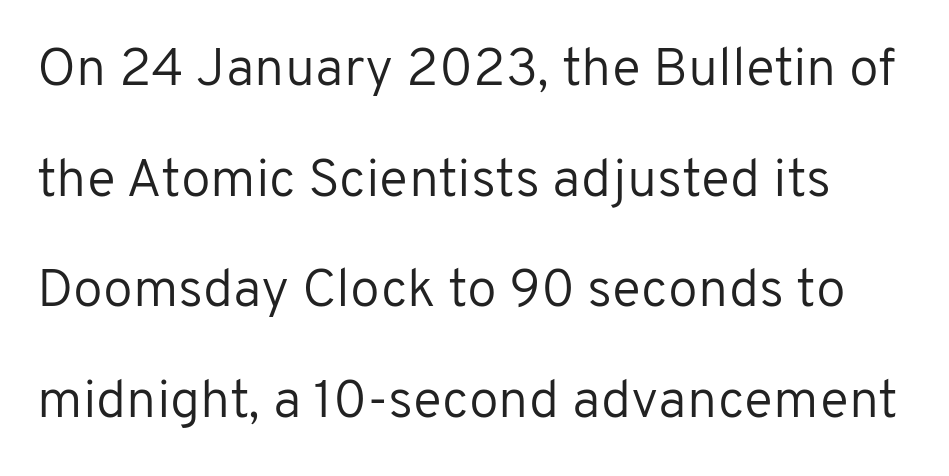
{"serif": "no", "italic": "no", "bold": "no", "weight": "regular", "width": "normal", "stroke_contrast": "low", "x_height": "medium", "monospaced": "no", "underline": "no", "line_spacing": "loose", "line_spacing_ratio": 2.05, "letter_spacing": "normal", "letter_spacing_em": 0.0, "glyph_px": 54}
